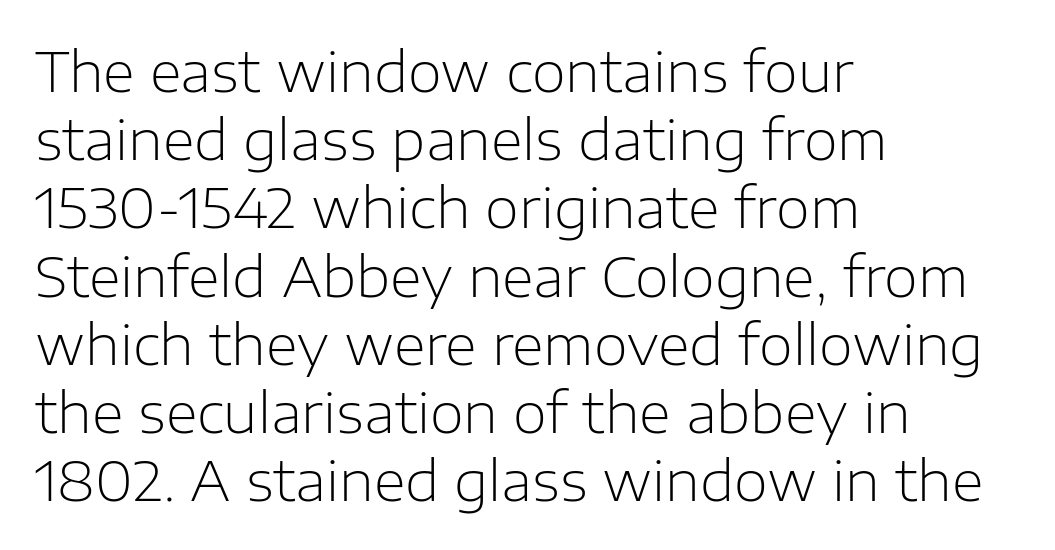
The image shows 55 px light sans-serif type, upright; set left-aligned, line spacing 1.24x, normal letter spacing, not underlined; low stroke contrast and a medium x-height.
